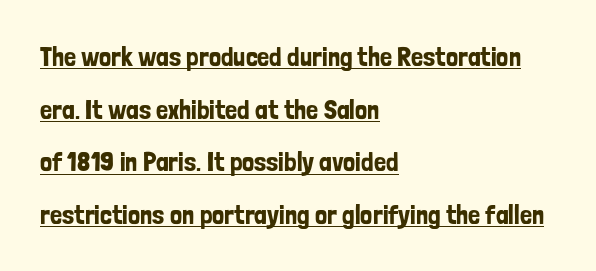
{"italic": "no", "underline": "yes", "align": "left", "line_spacing": "loose", "line_spacing_ratio": 1.95, "letter_spacing": "normal", "letter_spacing_em": 0.0, "glyph_px": 27}
